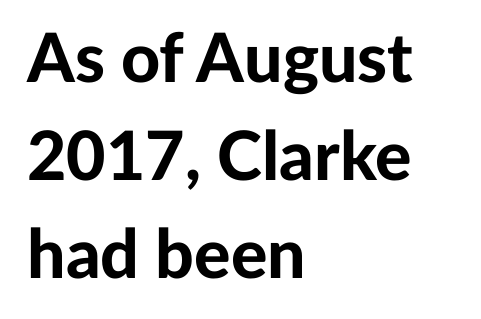
The image shows 68 px bold sans-serif type, upright; set left-aligned, normal line spacing (1.44x), normal letter spacing, not underlined; low stroke contrast and a medium x-height.
